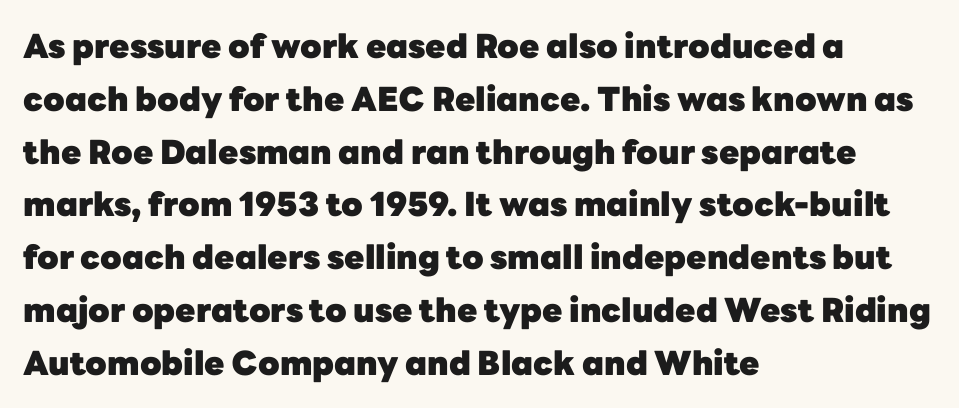
{"serif": "no", "italic": "no", "bold": "yes", "weight": "heavy", "width": "normal", "stroke_contrast": "low", "x_height": "medium", "monospaced": "no", "underline": "no", "align": "left", "line_spacing": "normal", "line_spacing_ratio": 1.6, "letter_spacing": "normal", "letter_spacing_em": 0.0, "glyph_px": 33}
